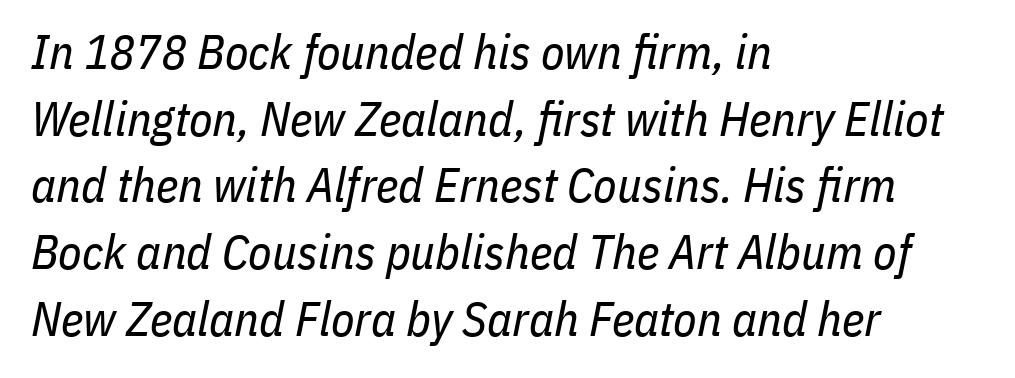
{"italic": "yes", "lean": "right", "slant_degrees": 11, "bold": "no", "weight": "regular", "width": "condensed", "stroke_contrast": "low", "x_height": "medium", "monospaced": "no", "underline": "no", "align": "left", "line_spacing": "normal", "line_spacing_ratio": 1.39, "letter_spacing": "normal", "letter_spacing_em": 0.0, "glyph_px": 48}
